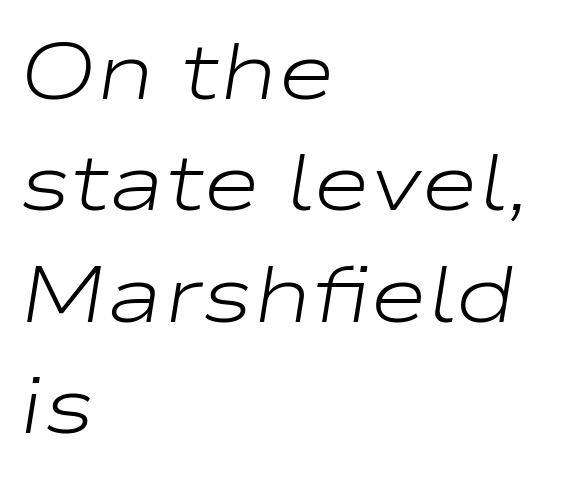
The image shows 79 px light, wide type, italic (leaning right); set left-aligned, normal line spacing (1.41x), normal letter spacing, not underlined; low stroke contrast and a medium x-height.
